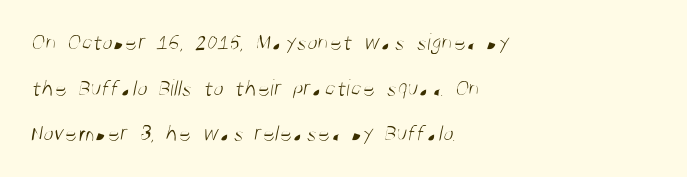
Each word holds together tightly as a unit, with standard inter-letter gaps. Compared with a centered layout, this one pins lines to the left instead. The space beneath each line is pristine and unruled. The line-height multiplier appears high, well above default. Weight: regular or lighter.
